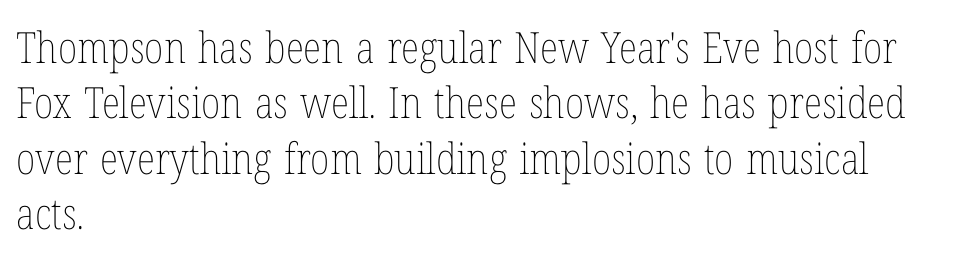
{"italic": "no", "bold": "no", "weight": "thin", "width": "condensed", "stroke_contrast": "low", "x_height": "medium", "monospaced": "no", "underline": "no", "align": "left", "line_spacing": "normal", "line_spacing_ratio": 1.29, "letter_spacing": "normal", "letter_spacing_em": 0.0, "glyph_px": 43}
